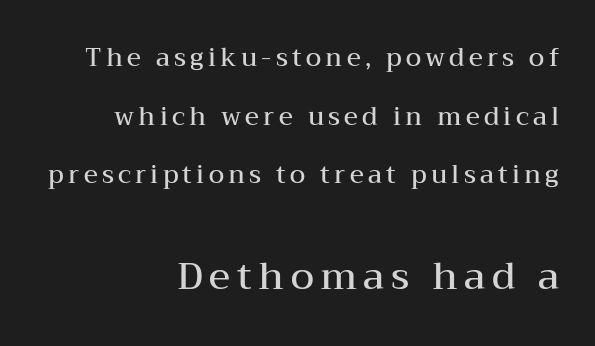
Q: Is the text bold? A: Semi-bold.
Q: Is the text italic (slanted)? A: No, it is upright.
Q: Is the typeface a serif or a sans-serif typeface? A: Serif.
Q: Is the text underlined? A: No.
Q: How is the paragraph aligned? A: Right-aligned.
Q: Is the spacing between lines tight, normal or loose? A: Loose.
Q: Which block of text is set in a larger size, the first (top) or the second (bottom)? A: The second (bottom) one.
Q: Width (condensed, normal, or wide)? A: Wide.
Q: Stroke contrast? A: Medium.
Q: x-height? A: Medium.
Q: Monospaced? A: No.
